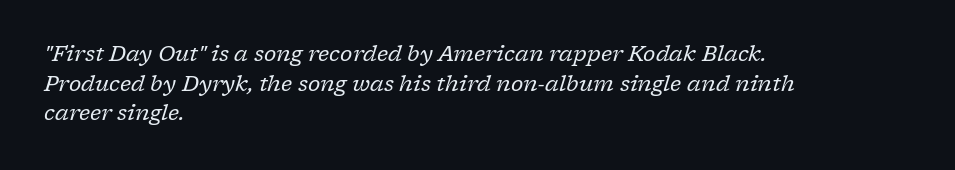
{"italic": "yes", "lean": "right", "slant_degrees": 17, "bold": "no", "underline": "no", "align": "left", "line_spacing": "normal", "line_spacing_ratio": 1.41, "letter_spacing": "normal", "letter_spacing_em": 0.0, "glyph_px": 21}
